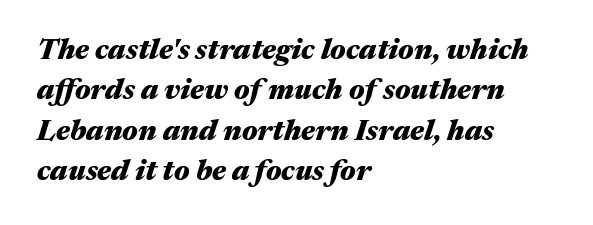
Q: Is the text bold? A: Yes.
Q: Is the text italic (slanted)? A: Yes, it leans right by about 17 degrees.
Q: Is the text underlined? A: No.
Q: How is the paragraph aligned? A: Left-aligned.
Q: Is the spacing between letters normal or unusually wide? A: Normal.
Q: Is the spacing between lines tight, normal or loose? A: Normal.
Q: Width (condensed, normal, or wide)? A: Wide.
Q: Stroke contrast? A: Medium.
Q: x-height? A: Medium.
Q: Monospaced? A: No.
